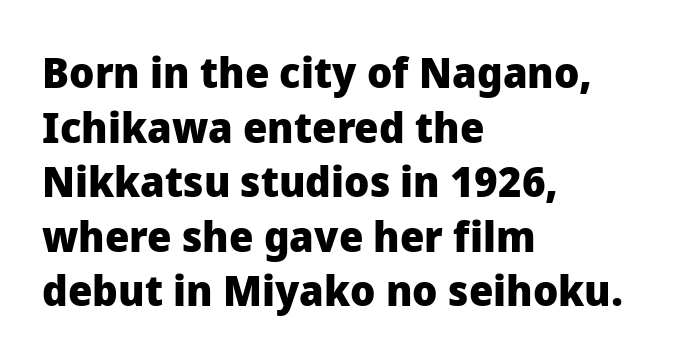
Stroke thickness is high; the sample reads as a true bold. Inter-character spacing is left at the font's built-in metrics. Is this a fixed-width face? No — the glyphs have proportional, varying widths. Nothing sits at the stroke ends, so this counts as sans-serif. Every stem runs plumb, perpendicular to the baseline.
